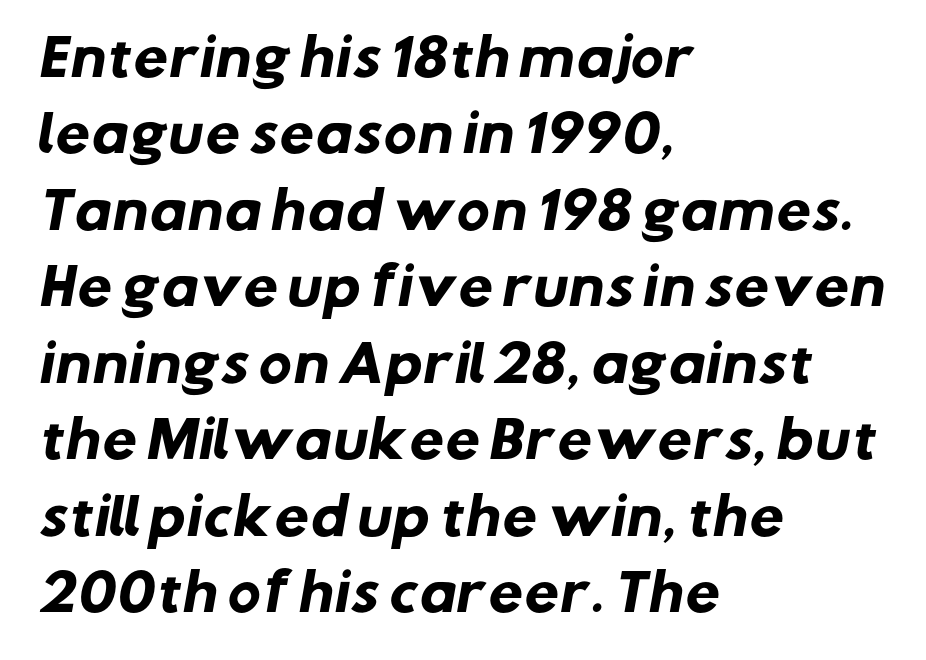
Q: Is the text bold? A: Yes.
Q: Is the typeface a serif or a sans-serif typeface? A: Sans-serif.
Q: Is the text underlined? A: No.
Q: How is the paragraph aligned? A: Left-aligned.
Q: Is the spacing between letters normal or unusually wide? A: Normal.
Q: Is the spacing between lines tight, normal or loose? A: Normal.
Q: Width (condensed, normal, or wide)? A: Normal.
Q: Stroke contrast? A: Low.
Q: x-height? A: Medium.
Q: Monospaced? A: No.
